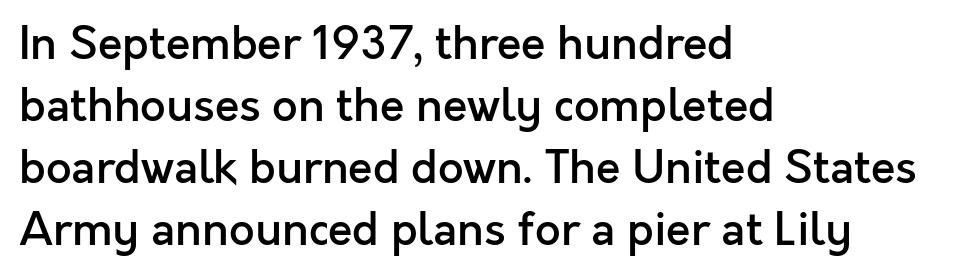
A typesetter would call this proportional, since set widths differ per character. Has an underline been added? It has not. Designer's note — italics off, roman on. Regular leading. Tracking value appears to be zero — textbook default spacing.
